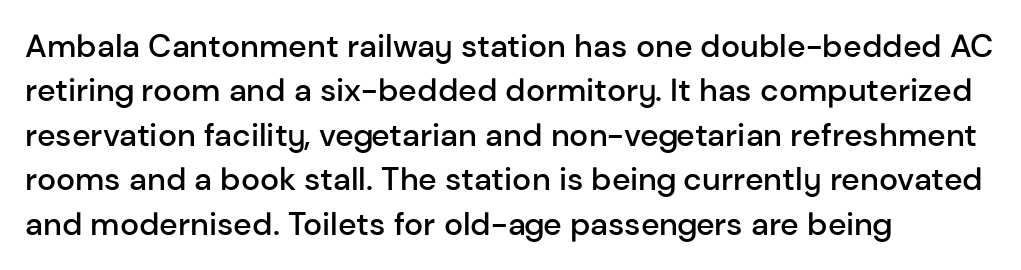
The letterforms sit shoulder to shoulder at normal distance. Quick note: not italic, upright. This sample keeps an unexceptional amount of space between lines. Look at the bottom of the vertical strokes: they stop flat, with no serifs. This is the in-between weight designers call semibold or demi. Clear beneath every line of the passage.
